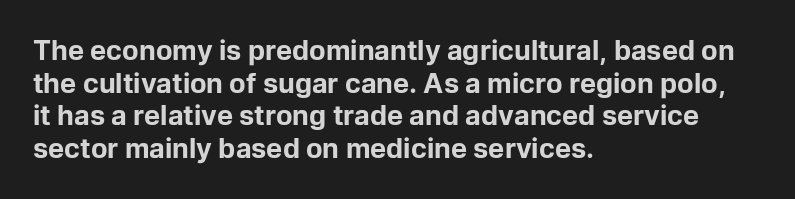
Q: Is the text bold? A: Yes.
Q: Is the text italic (slanted)? A: No, it is upright.
Q: Is the text underlined? A: No.
Q: How is the paragraph aligned? A: Left-aligned.
Q: Is the spacing between letters normal or unusually wide? A: Normal.
